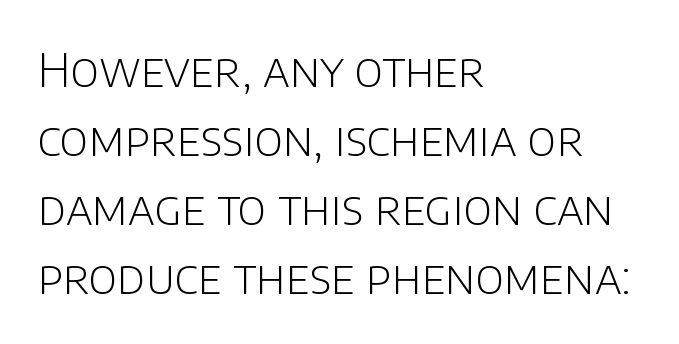
Q: Is the text bold? A: No.
Q: Is the text italic (slanted)? A: No, it is upright.
Q: Is the typeface a serif or a sans-serif typeface? A: Sans-serif.
Q: Is the text underlined? A: No.
Q: How is the paragraph aligned? A: Left-aligned.
Q: Is the spacing between letters normal or unusually wide? A: Normal.
Q: Is the spacing between lines tight, normal or loose? A: Normal.
Q: Width (condensed, normal, or wide)? A: Normal.
Q: Stroke contrast? A: Low.
Q: x-height? A: Large.
Q: Monospaced? A: No.
